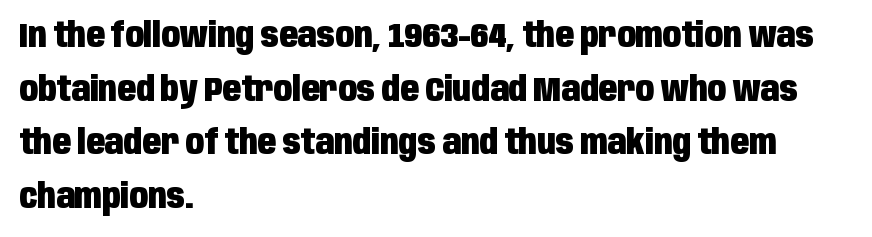
The area under the type is left untouched. Caption: bold face, heavy strokes. The passage shown is typed in a proportional face where columns would drift. This block has exactly the height ordinary leading produces. Tracking here is standard; glyphs follow each other at the usual distance. Every row of glyphs begins at an identical x-position on the left.
